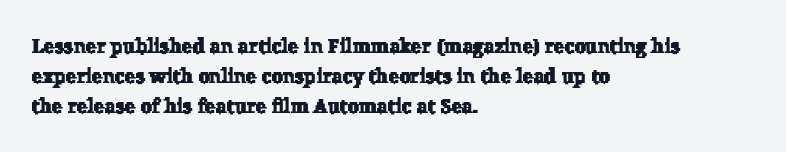
These lines are set flush left with a ragged right edge. The tracking reads as untouched default to a designer's eye. A typesetter would call this leading conventional body-copy spacing. This rendering features lettering with no underline.
